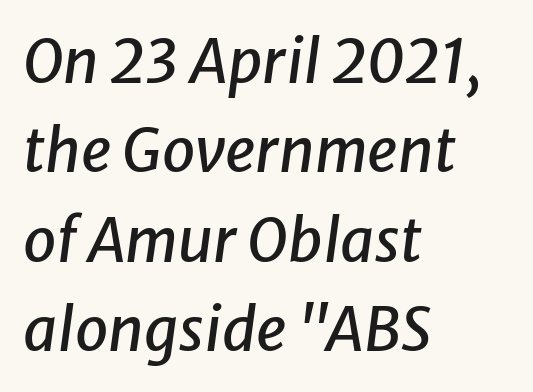
{"italic": "yes", "lean": "right", "slant_degrees": 8, "width": "normal", "stroke_contrast": "low", "x_height": "medium", "monospaced": "no", "underline": "no", "align": "left", "line_spacing": "normal", "line_spacing_ratio": 1.49, "letter_spacing": "normal", "letter_spacing_em": 0.0, "glyph_px": 60}
